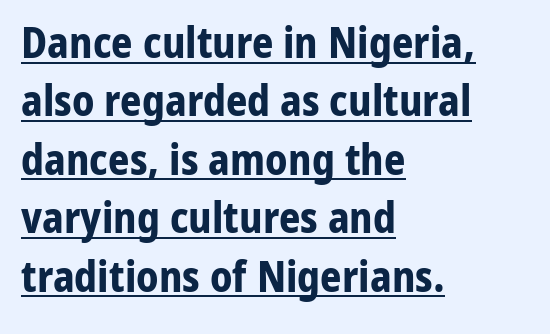
The face used here has the dense, thick strokes of a bold. Layout note: lines flush left. Caption: lettering with a line underneath. The type sits square on the baseline with zero lean. Default kerning and tracking; the words read as compact shapes. Check where the strokes stop: nothing finishes them off — pure sans.
